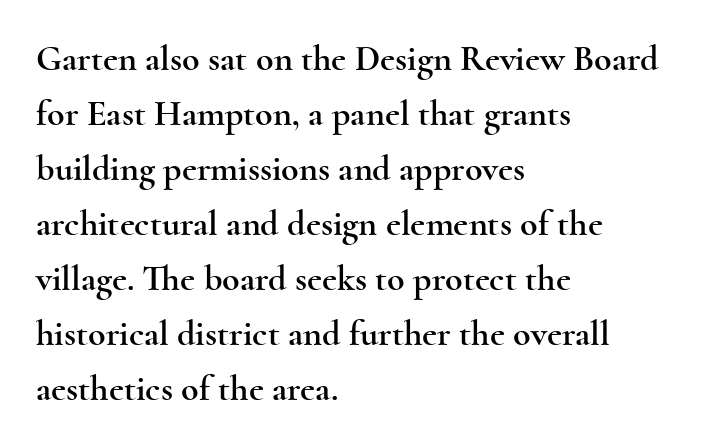
The image shows 36 px wide serif type, upright; set left-aligned, normal line spacing (1.53x), normal letter spacing, not underlined; a small x-height.
